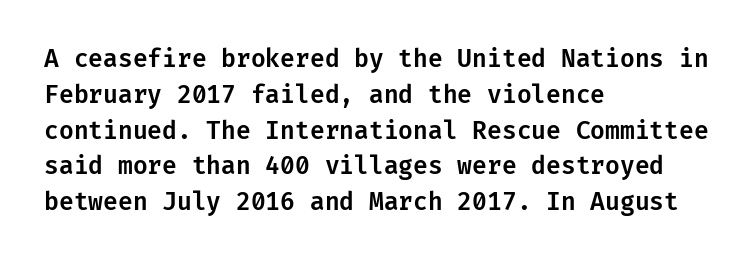
Summary of vertical rhythm: regular, with standard interline spacing. Is the block centered? No — it sits flush against the left margin. Nobody drew a line under any word here. Unlike italic type, these characters show no tilt at all.
